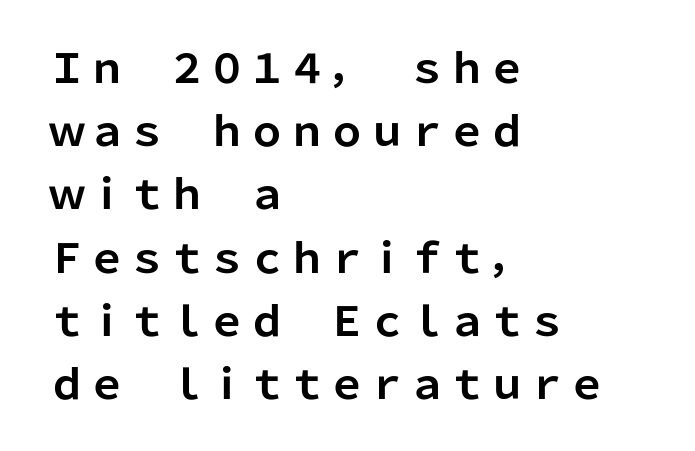
The image shows 40 px bold sans-serif type, upright; set left-aligned, normal line spacing (1.58x), normal letter spacing, not underlined; low stroke contrast and a medium x-height.
